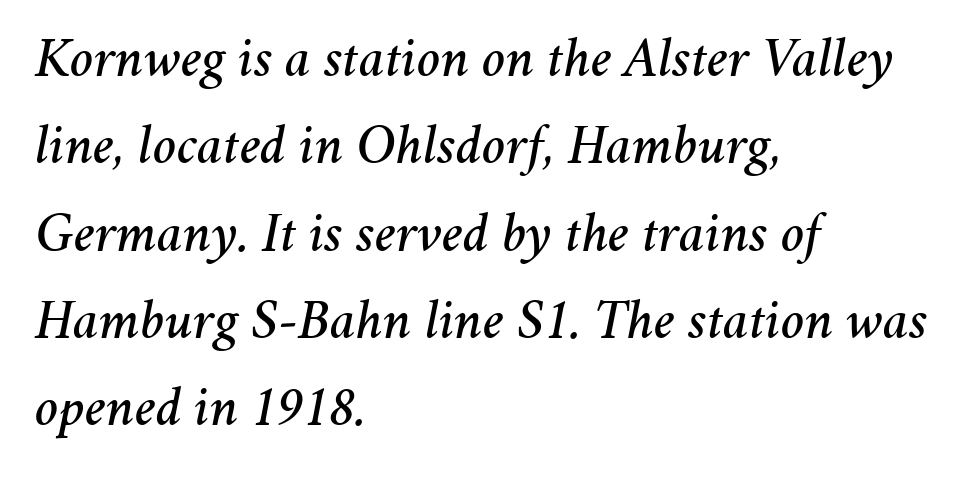
{"italic": "yes", "lean": "right", "slant_degrees": 11, "width": "normal", "stroke_contrast": "medium", "x_height": "medium", "monospaced": "no", "underline": "no", "align": "left", "line_spacing": "normal", "line_spacing_ratio": 1.56, "letter_spacing": "normal", "letter_spacing_em": 0.0, "glyph_px": 56}
